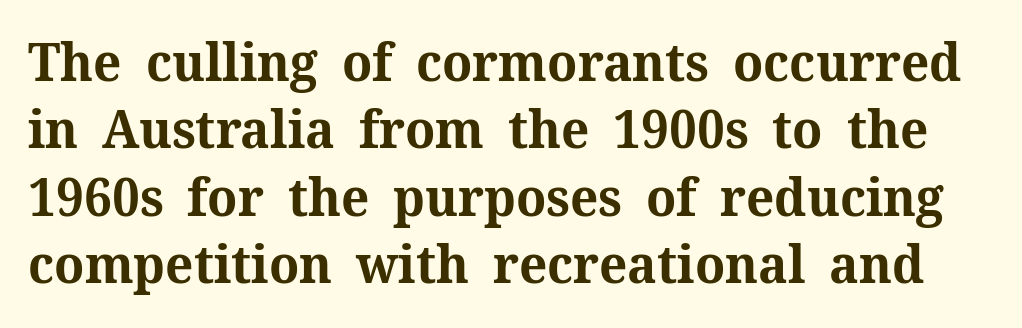
{"serif": "yes", "italic": "no", "bold": "yes", "weight": "bold", "width": "normal", "stroke_contrast": "medium", "x_height": "medium", "monospaced": "no", "underline": "no", "line_spacing": "normal", "line_spacing_ratio": 1.27, "letter_spacing": "normal", "letter_spacing_em": 0.0, "glyph_px": 53}
